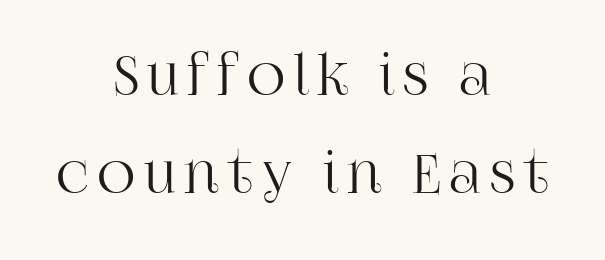
Here the designer chose a conventional face with non-uniform glyph widths. The text was rendered using a seriffed face with decorative stroke endings. The typesetter chose a symmetrical, centered arrangement here. Rule under the text: the space is simply empty.
